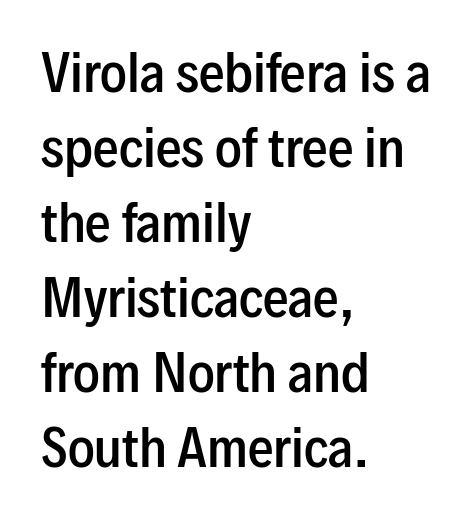
The image shows 51 px semibold, condensed sans-serif type, upright; set left-aligned, normal line spacing (1.47x), normal letter spacing, not underlined; low stroke contrast and a medium x-height.
